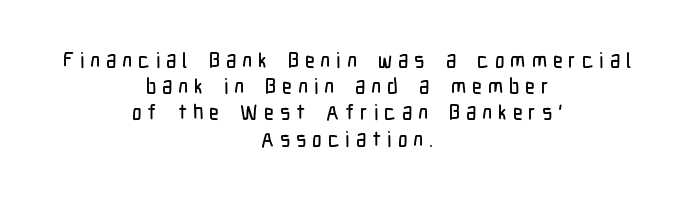
The image shows 21 px text type, upright; set centered, normal line spacing (1.25x), unusually wide letter spacing (+0.28 em), not underlined.
